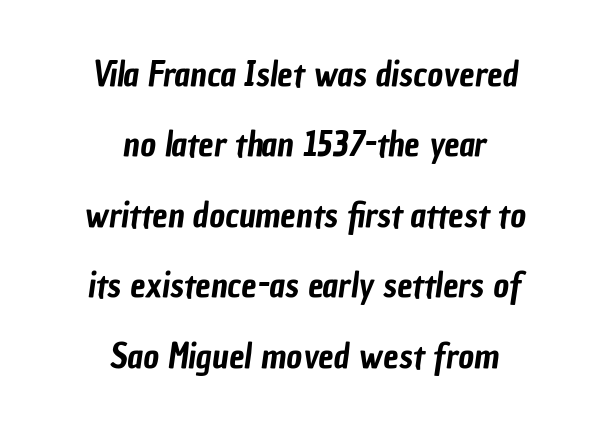
{"serif": "no", "width": "condensed", "stroke_contrast": "low", "x_height": "medium", "monospaced": "no", "underline": "no", "align": "center", "line_spacing": "loose", "line_spacing_ratio": 2.07, "letter_spacing": "normal", "letter_spacing_em": 0.0, "glyph_px": 34}
